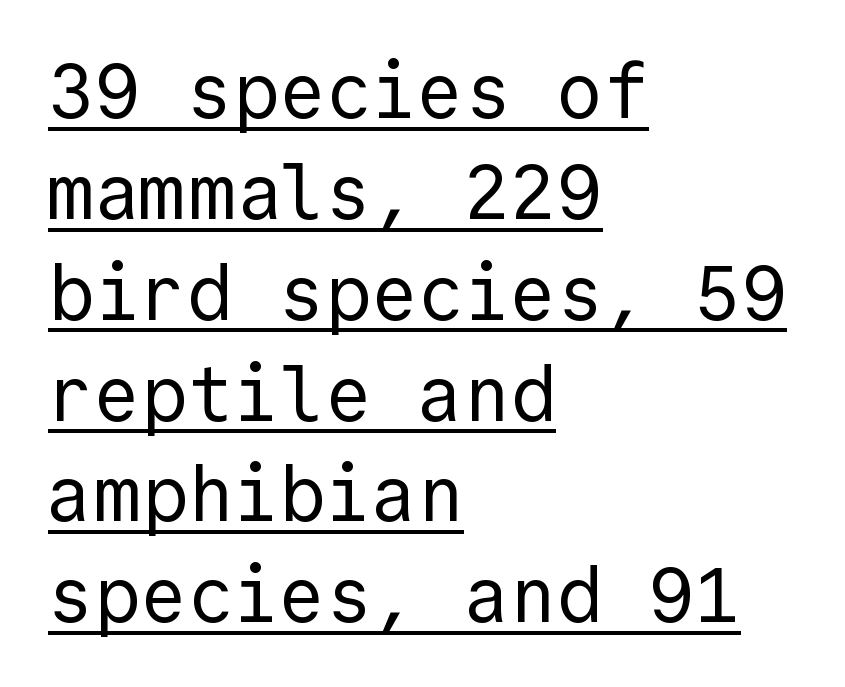
Q: Is the text bold? A: No.
Q: Is the text italic (slanted)? A: No, it is upright.
Q: Is the typeface a serif or a sans-serif typeface? A: Sans-serif.
Q: Is the text underlined? A: Yes.
Q: How is the paragraph aligned? A: Left-aligned.
Q: Is the spacing between letters normal or unusually wide? A: Normal.
Q: Is the spacing between lines tight, normal or loose? A: Normal.
Q: Width (condensed, normal, or wide)? A: Normal.
Q: x-height? A: Medium.
Q: Monospaced? A: Yes.
